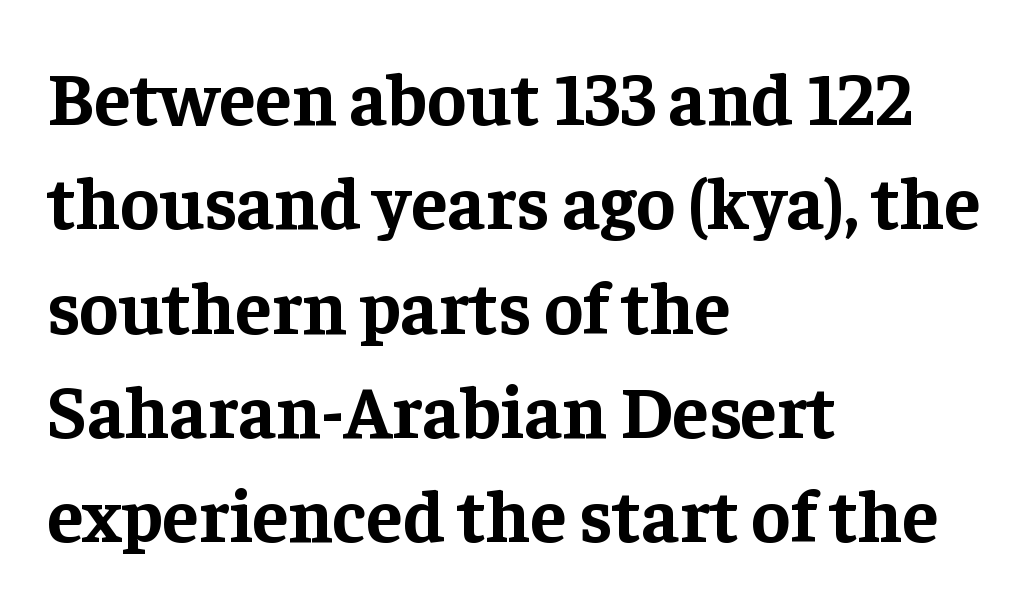
The image shows 74 px bold serif type, upright; set left-aligned, normal line spacing (1.41x), normal letter spacing, not underlined; low stroke contrast and a medium x-height.
